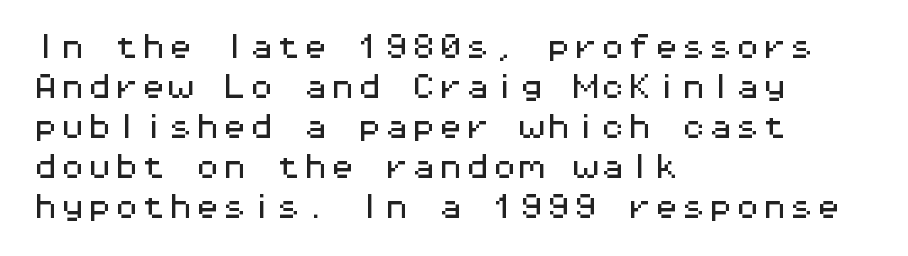
{"italic": "no", "underline": "no", "align": "left", "line_spacing": "normal", "line_spacing_ratio": 1.48, "letter_spacing": "normal", "letter_spacing_em": 0.0, "glyph_px": 27}
